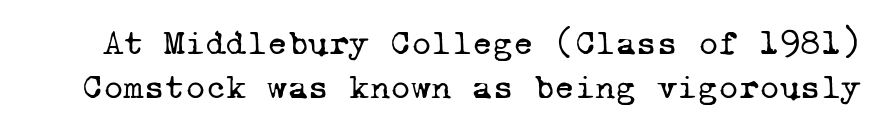
The image shows 35 px regular-weight serif type, monospaced; set normal line spacing (1.26x), normal letter spacing, not underlined; low stroke contrast and a medium x-height.
